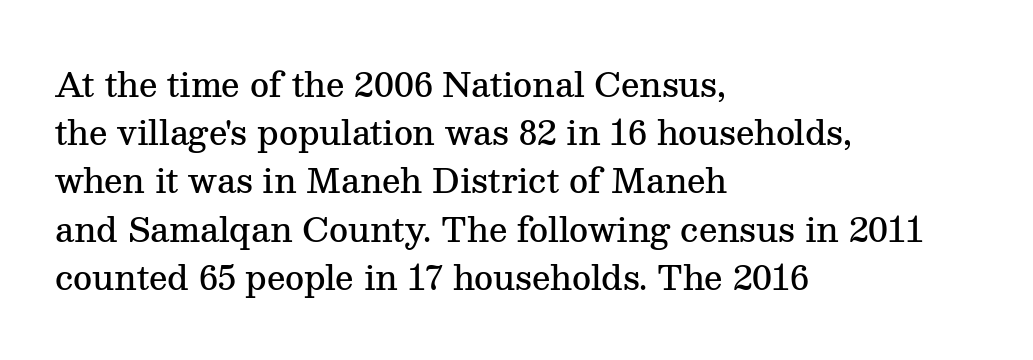
Q: Is the text bold? A: Semi-bold.
Q: Is the text italic (slanted)? A: No, it is upright.
Q: Is the typeface a serif or a sans-serif typeface? A: Serif.
Q: Is the text underlined? A: No.
Q: How is the paragraph aligned? A: Left-aligned.
Q: Is the spacing between letters normal or unusually wide? A: Normal.
Q: Is the spacing between lines tight, normal or loose? A: Normal.
Q: Width (condensed, normal, or wide)? A: Normal.
Q: Stroke contrast? A: Medium.
Q: x-height? A: Medium.
Q: Monospaced? A: No.
